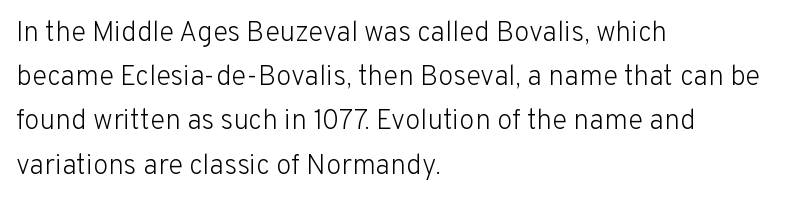
You can tell from the bare stems that sans-serif type was used. Ascenders rise straight up at ninety degrees. Underline: absent. Compared with typical body copy, the letter spacing here is the same. Vertical stems look standard width or narrower in stroke.
